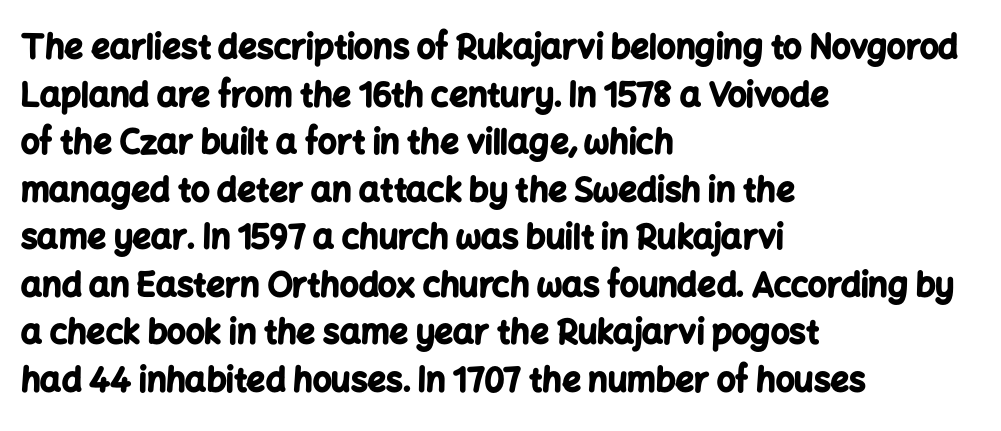
Q: Is the text bold? A: Yes.
Q: Is the text italic (slanted)? A: No, it is upright.
Q: Is the typeface a serif or a sans-serif typeface? A: Sans-serif.
Q: Is the text underlined? A: No.
Q: How is the paragraph aligned? A: Left-aligned.
Q: Is the spacing between letters normal or unusually wide? A: Normal.
Q: Is the spacing between lines tight, normal or loose? A: Normal.
Q: Width (condensed, normal, or wide)? A: Normal.
Q: Stroke contrast? A: Low.
Q: x-height? A: Medium.
Q: Monospaced? A: No.
